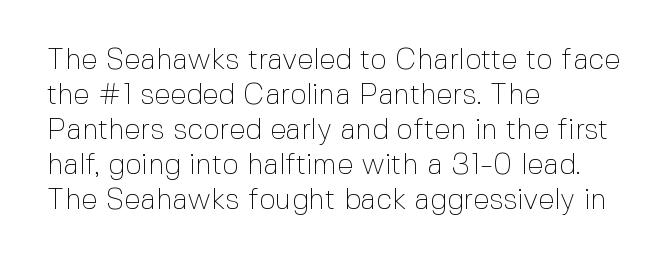
{"serif": "no", "italic": "no", "bold": "no", "weight": "thin", "width": "normal", "x_height": "medium", "monospaced": "no", "underline": "no", "align": "left", "line_spacing_ratio": 1.21, "letter_spacing": "normal", "letter_spacing_em": 0.0, "glyph_px": 29}
